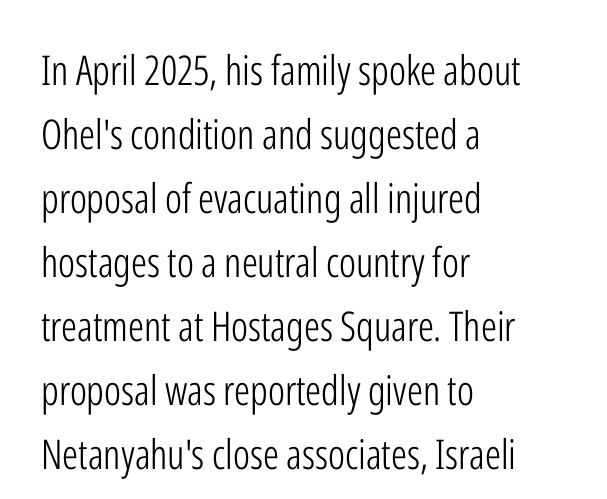
Q: Is the text bold? A: No.
Q: Is the text italic (slanted)? A: No, it is upright.
Q: Is the typeface a serif or a sans-serif typeface? A: Sans-serif.
Q: Is the text underlined? A: No.
Q: How is the paragraph aligned? A: Left-aligned.
Q: Is the spacing between letters normal or unusually wide? A: Normal.
Q: Is the spacing between lines tight, normal or loose? A: Normal.
Q: Width (condensed, normal, or wide)? A: Condensed.
Q: Stroke contrast? A: Low.
Q: x-height? A: Medium.
Q: Monospaced? A: No.
